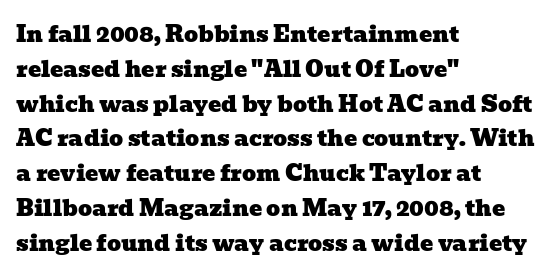
Q: Is the text underlined? A: No.
Q: How is the paragraph aligned? A: Left-aligned.
Q: Is the spacing between letters normal or unusually wide? A: Normal.
Q: Is the spacing between lines tight, normal or loose? A: Normal.
